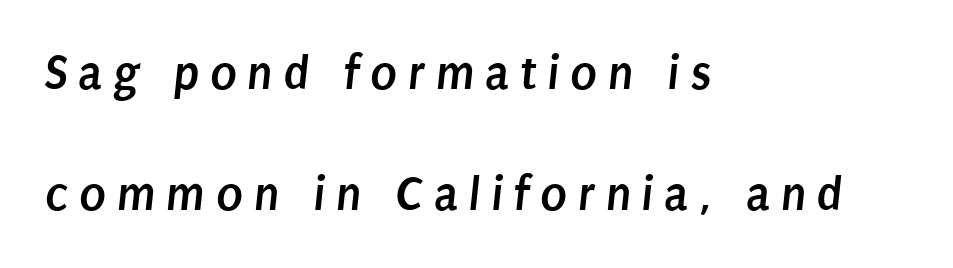
Q: Is the text bold? A: Yes.
Q: Is the typeface a serif or a sans-serif typeface? A: Sans-serif.
Q: Is the text underlined? A: No.
Q: How is the paragraph aligned? A: Left-aligned.
Q: Is the spacing between letters normal or unusually wide? A: Unusually wide.
Q: Is the spacing between lines tight, normal or loose? A: Loose.
Q: Width (condensed, normal, or wide)? A: Condensed.
Q: Stroke contrast? A: Low.
Q: x-height? A: Large.
Q: Monospaced? A: No.
